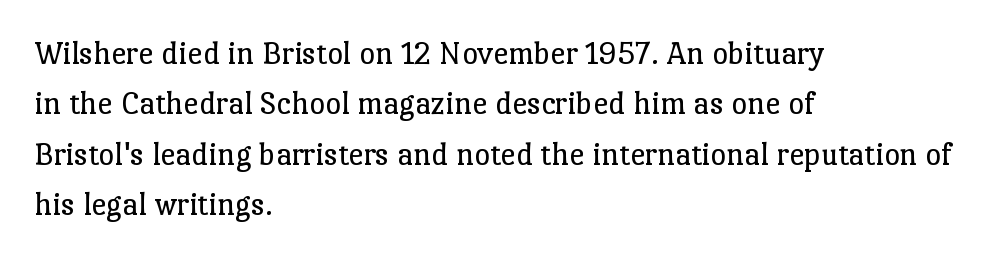
Think of a printed novel: that variable character pitch is what you see here. Words float on clear page, feet unadorned. Italic: no, the glyphs are upright roman. This sample is left-justified, so line endings fall wherever the words run out. The rendering uses a moderate line-height, typical for paragraphs.
